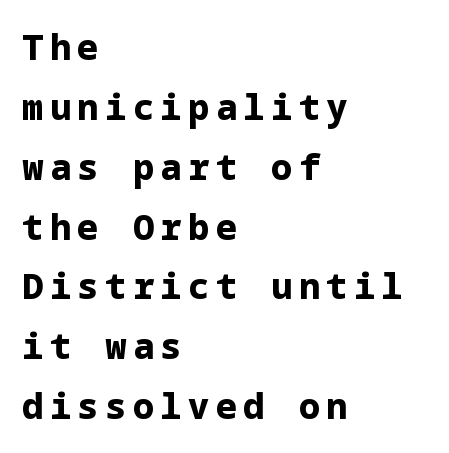
The image shows 35 px bold sans-serif type, upright; set left-aligned, line spacing 1.71x, not underlined; low stroke contrast and a medium x-height.
